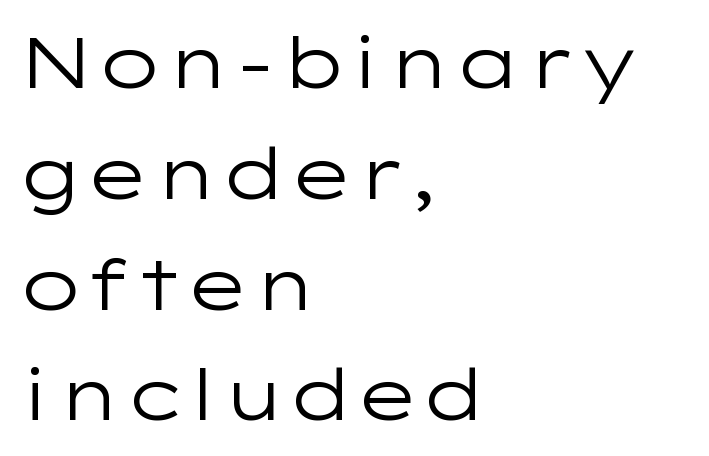
{"serif": "no", "italic": "no", "bold": "no", "weight": "regular", "width": "wide", "stroke_contrast": "low", "x_height": "medium", "monospaced": "no", "underline": "no", "align": "left", "line_spacing": "normal", "line_spacing_ratio": 1.56, "letter_spacing": "normal", "letter_spacing_em": 0.0, "glyph_px": 71}
